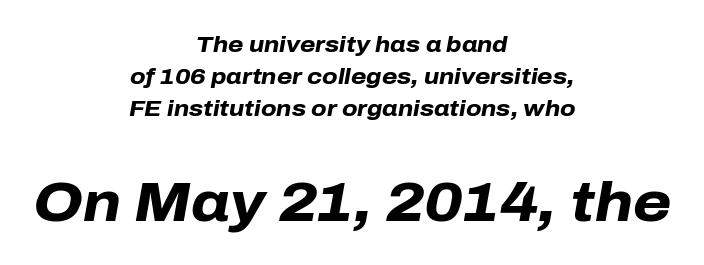
{"italic": "yes", "lean": "right", "slant_degrees": 10, "bold": "yes", "weight": "heavy", "width": "normal", "stroke_contrast": "low", "x_height": "medium", "monospaced": "no", "underline": "no", "align": "center", "line_spacing": "normal", "line_spacing_ratio": 1.45, "letter_spacing": "normal", "letter_spacing_em": 0.0, "larger_block": "second", "size_ratio": 2.5, "glyph_px": 55}
